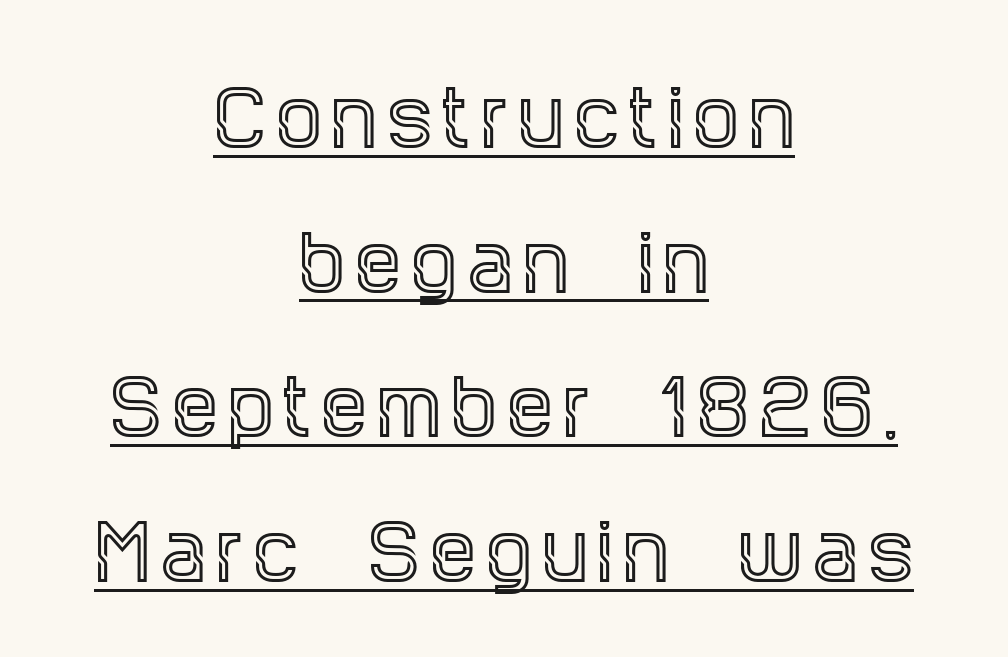
The type family on display is of the serif kind. Horizontal bands of white between lines are thick stripes. Think of a printed novel: that variable character pitch is what you see here. Italic: no, the glyphs are upright roman. One-word summary of the alignment: center.
